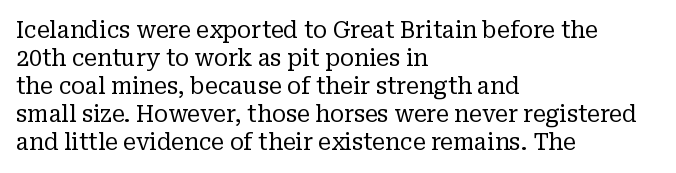
The image shows 23 px text type, upright; set left-aligned, line spacing 1.22x, normal letter spacing, not underlined.
